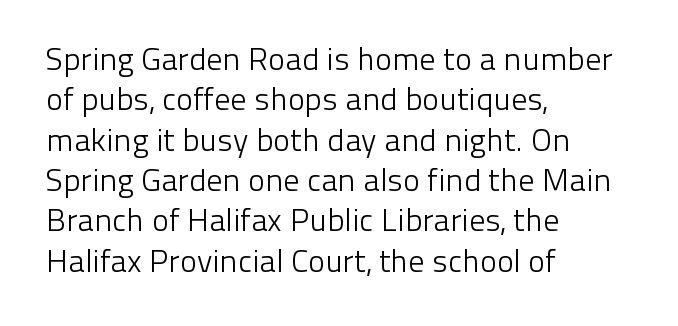
{"serif": "no", "italic": "no", "bold": "no", "weight": "light", "width": "normal", "stroke_contrast": "low", "x_height": "medium", "monospaced": "no", "underline": "no", "align": "left", "line_spacing": "normal", "line_spacing_ratio": 1.26, "letter_spacing": "normal", "letter_spacing_em": 0.0, "glyph_px": 32}
